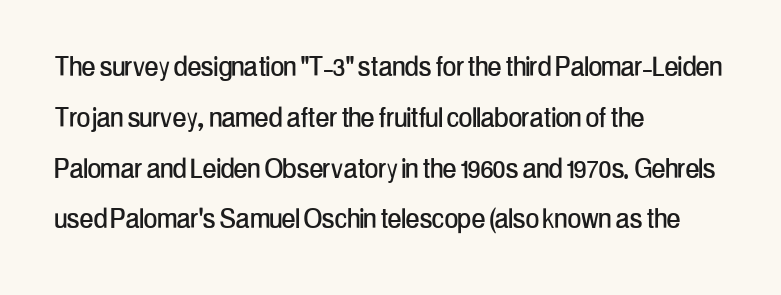
Q: Is the text italic (slanted)? A: No, it is upright.
Q: Is the typeface a serif or a sans-serif typeface? A: Sans-serif.
Q: Is the text underlined? A: No.
Q: How is the paragraph aligned? A: Left-aligned.
Q: Is the spacing between letters normal or unusually wide? A: Normal.
Q: Is the spacing between lines tight, normal or loose? A: Normal.
Q: Width (condensed, normal, or wide)? A: Condensed.
Q: Stroke contrast? A: Low.
Q: x-height? A: Medium.
Q: Monospaced? A: No.
